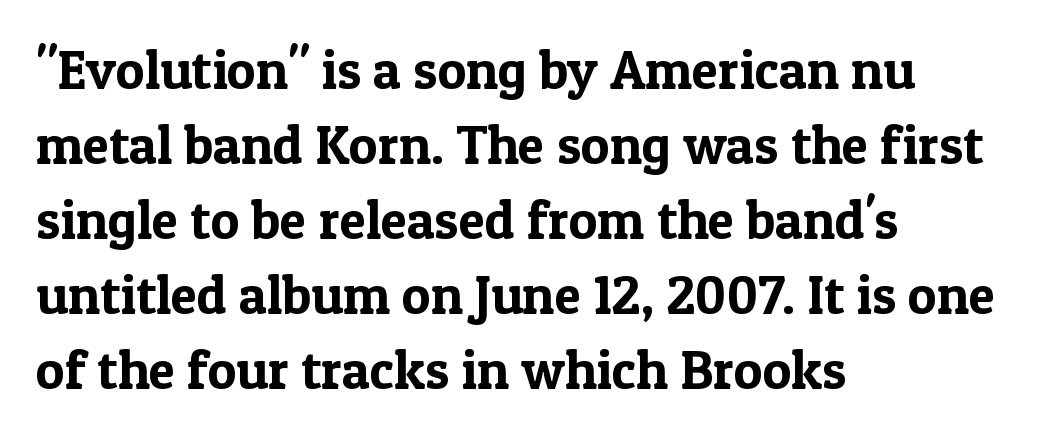
Q: Is the text italic (slanted)? A: No, it is upright.
Q: Is the typeface a serif or a sans-serif typeface? A: Serif.
Q: Is the text underlined? A: No.
Q: How is the paragraph aligned? A: Left-aligned.
Q: Is the spacing between letters normal or unusually wide? A: Normal.
Q: Is the spacing between lines tight, normal or loose? A: Normal.
Q: Width (condensed, normal, or wide)? A: Normal.
Q: x-height? A: Medium.
Q: Monospaced? A: No.
